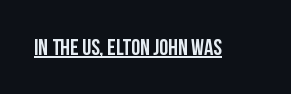
The image shows 23 px text type, upright; set normal letter spacing, underlined.
